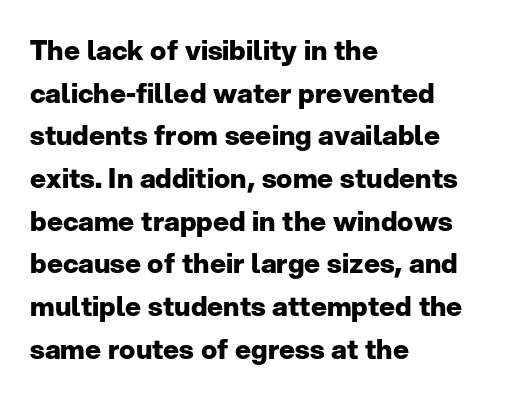
Typesetter's note: full bold, strokes at maximum text heaviness. Compared with typical paragraphs, the rows here are spaced about the same. Layout note: lines flush left. The passage shown is not underscored anywhere.
